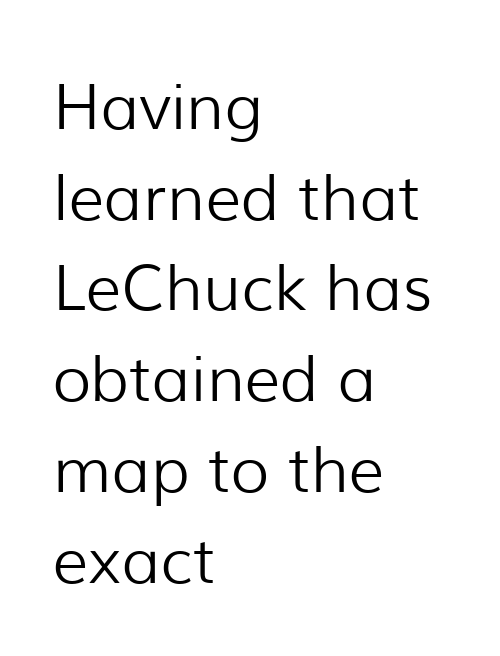
The font sits on the lighter half of the weight spectrum, regular included. The zone under the glyphs is completely vacant. Regarding serifs, this sample does without them. When letters stand straight like this, we call the style roman or upright. The face used here is rendered with its standard letterfit.
